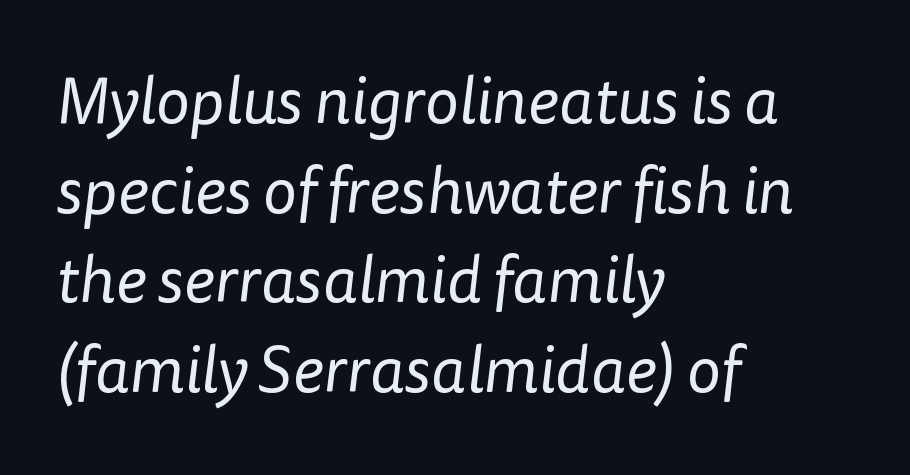
Compared with a typical body face, this is equally light or lighter still. These lines are composed in type without serifs. This sample uses plain, unmodified letter spacing. Which margin do the lines hug? The left one — the right edge is uneven. Regular leading. The rendering uses natural spacing where letterforms have individual widths.
